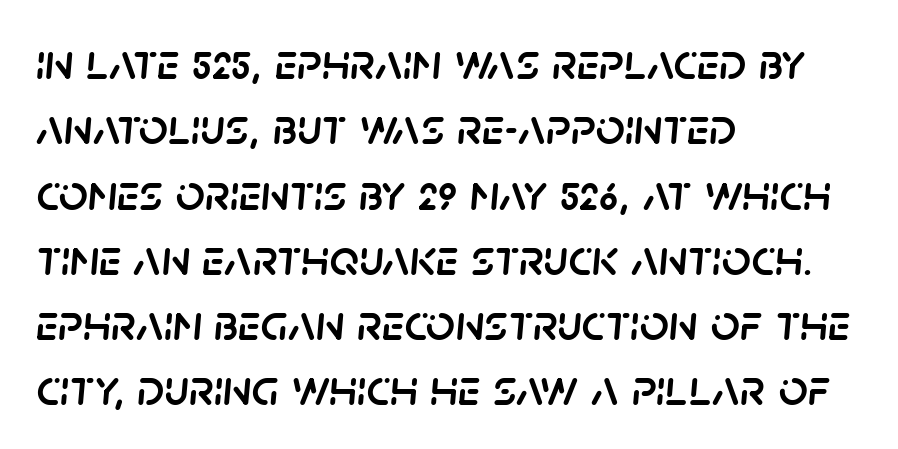
Q: Is the text italic (slanted)? A: Yes, it leans right by about 5 degrees.
Q: Is the text underlined? A: No.
Q: How is the paragraph aligned? A: Left-aligned.
Q: Is the spacing between letters normal or unusually wide? A: Normal.
Q: Is the spacing between lines tight, normal or loose? A: Normal.
Q: Width (condensed, normal, or wide)? A: Normal.
Q: Stroke contrast? A: Low.
Q: x-height? A: Large.
Q: Monospaced? A: No.
